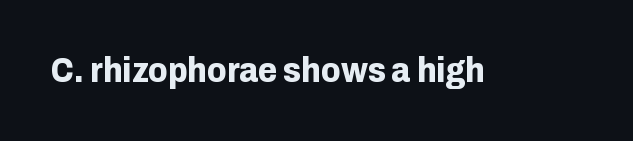
{"serif": "no", "italic": "no", "bold": "yes", "weight": "bold", "width": "normal", "stroke_contrast": "low", "x_height": "medium", "monospaced": "no", "underline": "no", "letter_spacing": "normal", "letter_spacing_em": 0.0, "glyph_px": 35}
